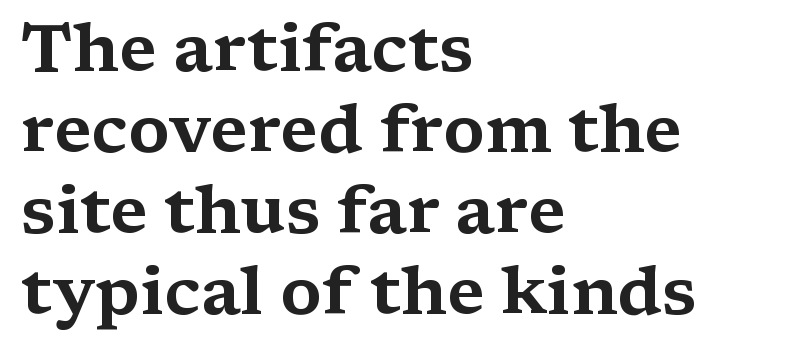
{"serif": "yes", "italic": "no", "width": "wide", "stroke_contrast": "medium", "x_height": "medium", "monospaced": "no", "underline": "no", "align": "left", "line_spacing_ratio": 1.21, "letter_spacing": "normal", "letter_spacing_em": 0.0, "glyph_px": 67}
